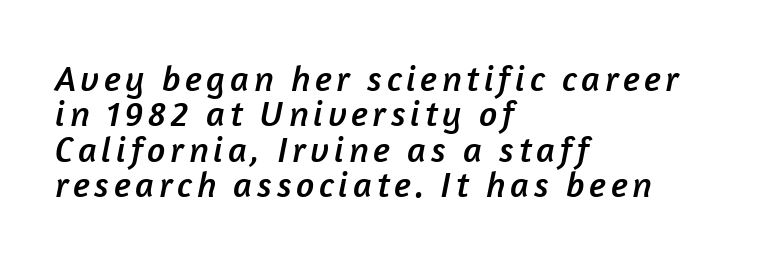
{"serif": "no", "width": "normal", "stroke_contrast": "low", "x_height": "medium", "monospaced": "no", "underline": "no", "align": "left", "line_spacing": "tight", "line_spacing_ratio": 0.98, "glyph_px": 36}
